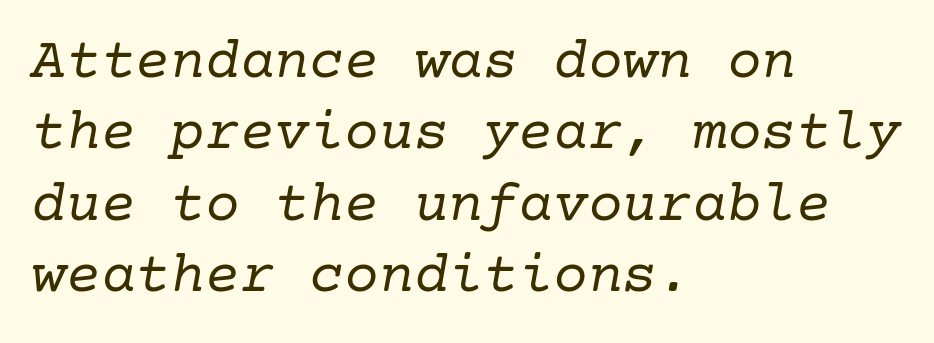
{"serif": "yes", "italic": "yes", "lean": "right", "slant_degrees": 10, "bold": "no", "weight": "regular", "width": "normal", "stroke_contrast": "low", "x_height": "medium", "underline": "no", "align": "left", "line_spacing_ratio": 1.23, "letter_spacing": "normal", "letter_spacing_em": 0.0, "glyph_px": 58}
